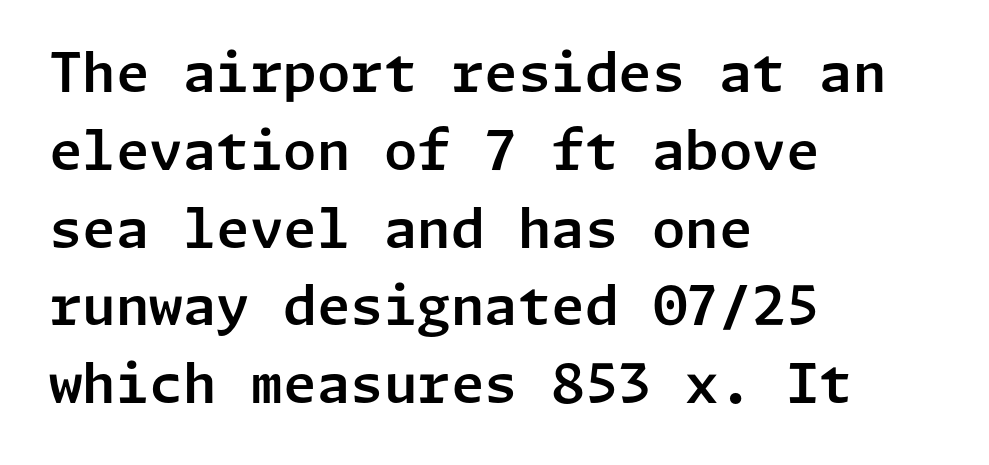
Q: Is the text italic (slanted)? A: No, it is upright.
Q: Is the typeface a serif or a sans-serif typeface? A: Sans-serif.
Q: Is the text underlined? A: No.
Q: How is the paragraph aligned? A: Left-aligned.
Q: Is the spacing between letters normal or unusually wide? A: Normal.
Q: Is the spacing between lines tight, normal or loose? A: Normal.
Q: Width (condensed, normal, or wide)? A: Normal.
Q: Stroke contrast? A: Low.
Q: x-height? A: Medium.
